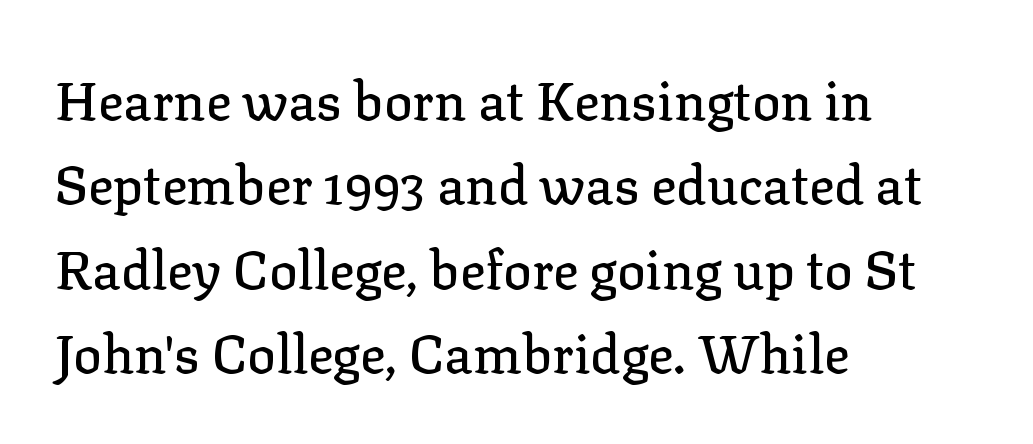
Is the block centered? No — it sits flush against the left margin. Letterform terminals end in serifs throughout the passage. Honestly, there is no underline to notice here at all. The rows are spaced the way most documents space them.
